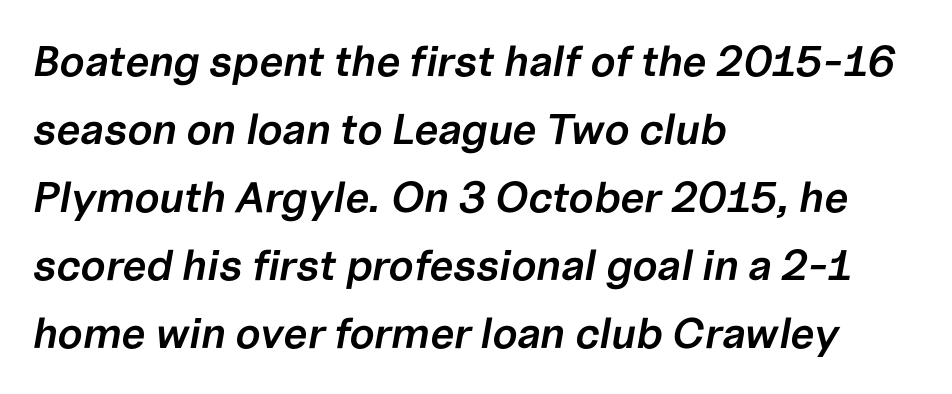
The image shows 43 px semibold type, italic (leaning right); set left-aligned, normal line spacing (1.58x), normal letter spacing, not underlined; low stroke contrast and a medium x-height.
